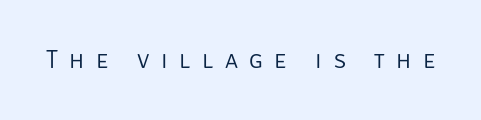
{"italic": "no", "bold": "no", "underline": "no", "letter_spacing": "wide", "letter_spacing_em": 0.46, "glyph_px": 25}
